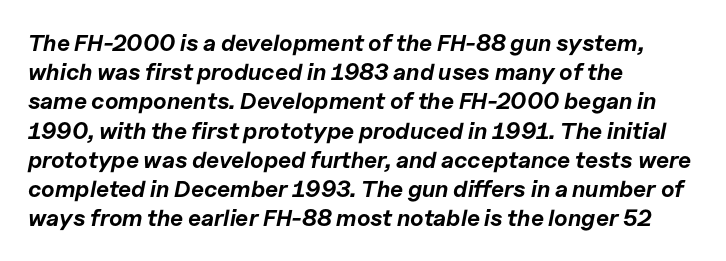
Spacing between characters is what you'd get straight out of the box. Normally led — the rows are evenly, conventionally spaced. Does the copy run flush right? No — it runs flush left. The typesetting leans heavy: a genuine bold. The foot of each line stays bare and open. The passage shown leans; its letterforms are oblique.
